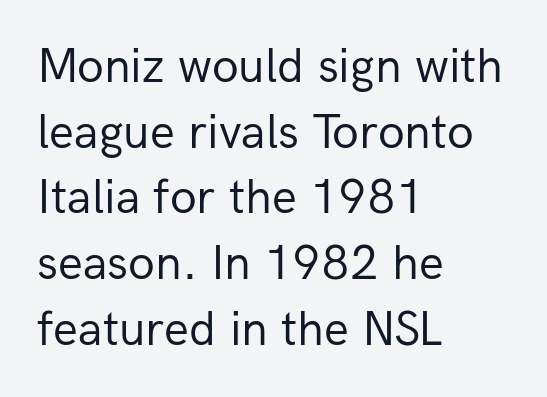
The image shows 49 px regular-weight sans-serif type, upright; set left-aligned, normal line spacing (1.34x), normal letter spacing, not underlined; low stroke contrast and a medium x-height.
